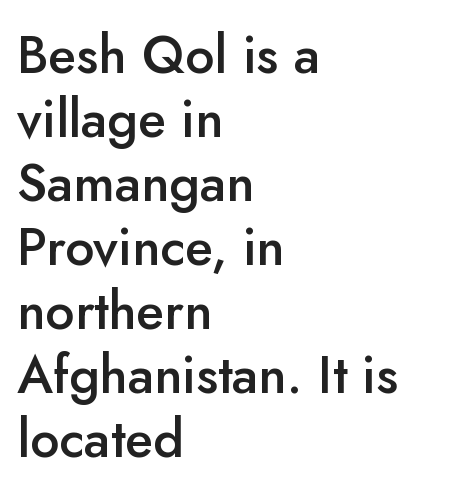
The image shows 52 px semibold sans-serif type, upright; set left-aligned, line spacing 1.23x, normal letter spacing, not underlined; low stroke contrast and a small x-height.
